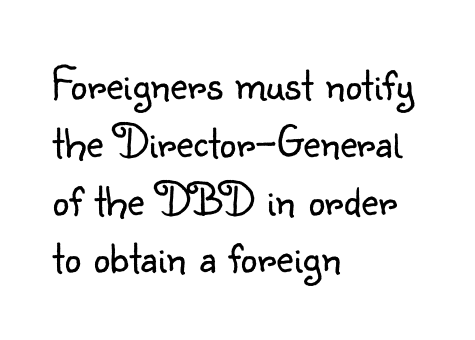
{"serif": "no", "italic": "no", "bold": "no", "weight": "light", "width": "normal", "stroke_contrast": "low", "x_height": "small", "monospaced": "no", "underline": "no", "align": "left", "line_spacing_ratio": 1.23, "letter_spacing": "normal", "letter_spacing_em": 0.0, "glyph_px": 47}
